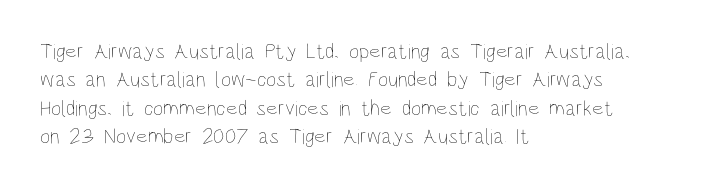
Q: Is the text bold? A: No.
Q: Is the text italic (slanted)? A: No, it is upright.
Q: Is the text underlined? A: No.
Q: How is the paragraph aligned? A: Left-aligned.
Q: Is the spacing between letters normal or unusually wide? A: Normal.
Q: Is the spacing between lines tight, normal or loose? A: Normal.
